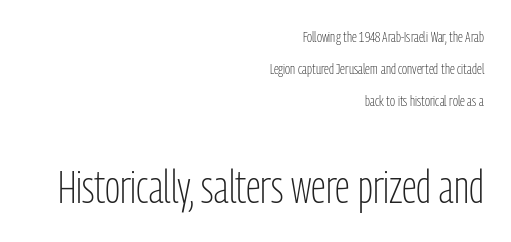
The image shows 45 px light, condensed sans-serif type, upright; set right-aligned, loose line spacing (2.14x), normal letter spacing, not underlined; the second (bottom) block is 3.0x larger; low stroke contrast and a medium x-height.
